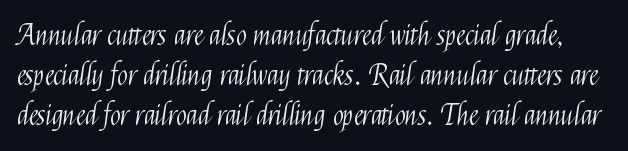
Q: Is the text bold? A: No.
Q: Is the text italic (slanted)? A: Yes.
Q: Is the typeface a serif or a sans-serif typeface? A: Sans-serif.
Q: Is the text underlined? A: No.
Q: Is the spacing between letters normal or unusually wide? A: Normal.
Q: Is the spacing between lines tight, normal or loose? A: Normal.
Q: Width (condensed, normal, or wide)? A: Condensed.
Q: Stroke contrast? A: Medium.
Q: x-height? A: Medium.
Q: Monospaced? A: No.
